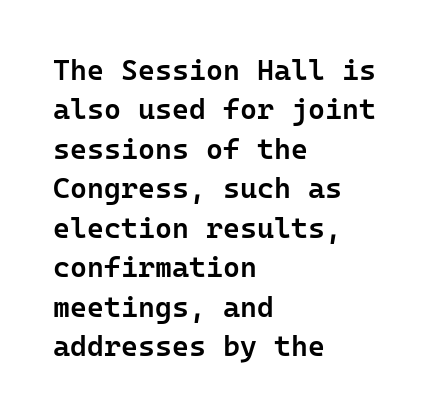
{"serif": "no", "italic": "no", "bold": "semi", "weight": "semibold", "width": "normal", "stroke_contrast": "low", "x_height": "medium", "monospaced": "yes", "underline": "no", "align": "left", "line_spacing": "normal", "line_spacing_ratio": 1.36, "letter_spacing": "normal", "letter_spacing_em": 0.0, "glyph_px": 29}
